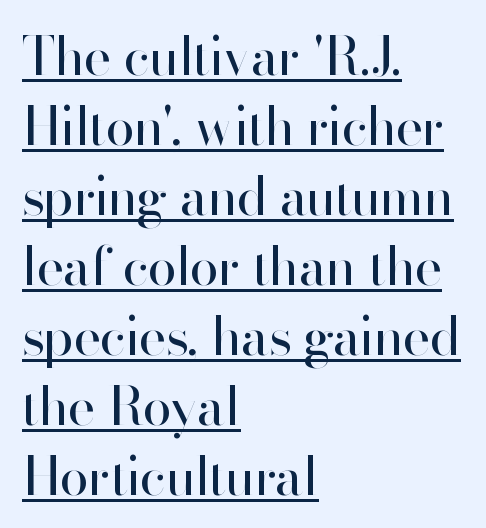
Reading down the column, the eye jumps a familiar distance to each next line. Stems here are at most as thick as an everyday book face. Do the letters lean? They stand straight. Does a line run under the words? Yes, clearly. This rendering leaves character spacing at its baseline value.
